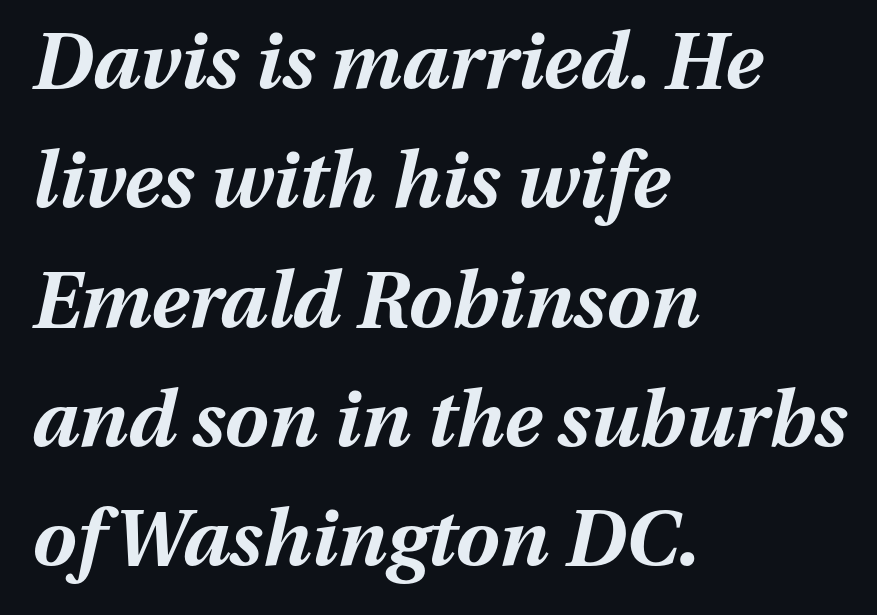
The image shows 78 px bold type, italic (leaning right); set left-aligned, normal line spacing (1.53x), normal letter spacing, not underlined; medium stroke contrast and a medium x-height.
